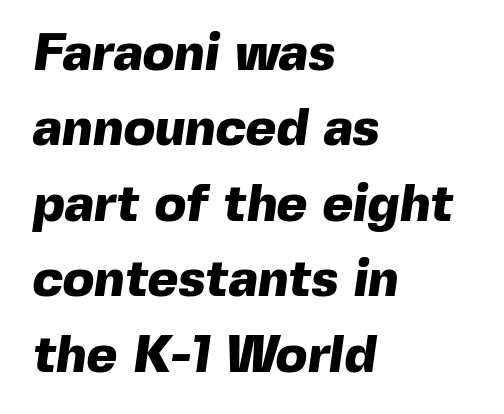
{"serif": "no", "bold": "yes", "weight": "heavy", "width": "normal", "x_height": "medium", "monospaced": "no", "underline": "no", "align": "left", "line_spacing": "normal", "line_spacing_ratio": 1.45, "letter_spacing": "normal", "letter_spacing_em": 0.0, "glyph_px": 52}
